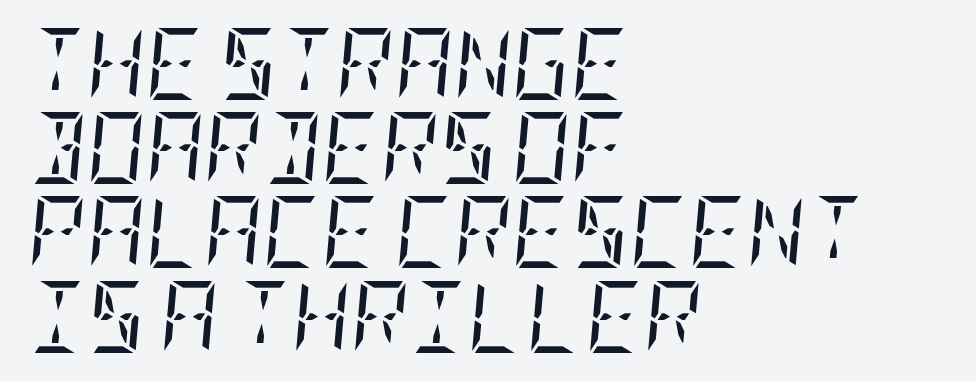
The space directly below the letters is spotless. How are the letters spaced? Ordinarily, with no added tracking. This sample uses a serif face. This rendering uses left alignment, leaving the right contour irregular. Stems here are at most as thick as an everyday book face. An italicized treatment has been applied to the whole sample.
